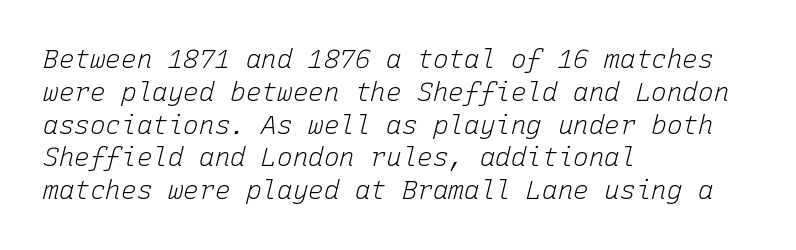
{"italic": "yes", "lean": "right", "slant_degrees": 15, "bold": "no", "underline": "no", "align": "left", "line_spacing": "normal", "line_spacing_ratio": 1.26, "letter_spacing": "normal", "letter_spacing_em": 0.0, "glyph_px": 26}
